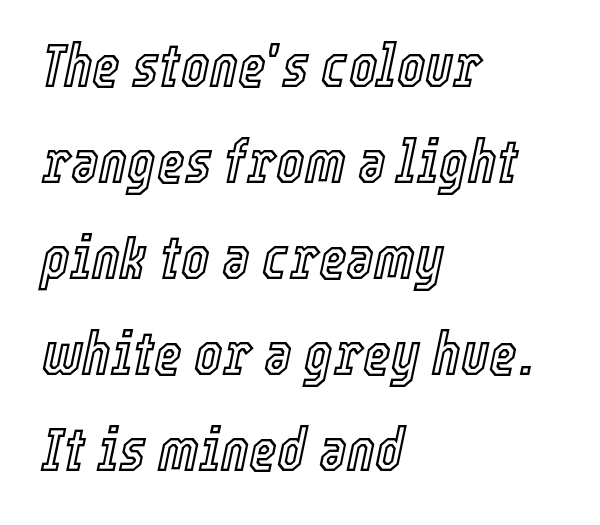
Q: Is the text italic (slanted)? A: Yes, it leans right by about 12 degrees.
Q: Is the text underlined? A: No.
Q: How is the paragraph aligned? A: Left-aligned.
Q: Is the spacing between letters normal or unusually wide? A: Normal.
Q: Is the spacing between lines tight, normal or loose? A: Normal.
Q: Width (condensed, normal, or wide)? A: Condensed.
Q: x-height? A: Medium.
Q: Monospaced? A: No.
